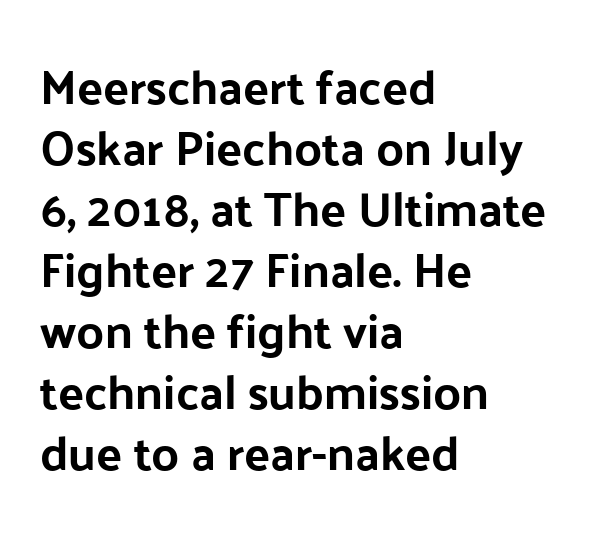
Standard letterfit; no display-style spreading of the glyphs. Heavy, bold letterforms. What kind of face is this? One without serifs — a sans. The lines sit at an ordinary, default distance from one another. The lines are quadded left.
